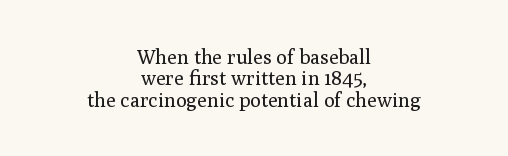
The image shows 20 px text type, upright; set centered, tight line spacing (1.07x), normal letter spacing, not underlined.
